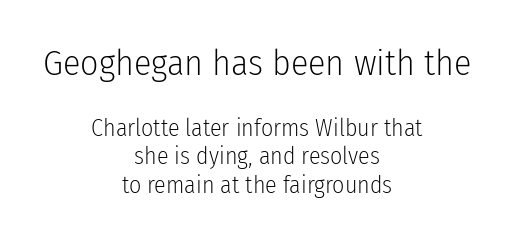
The image shows 36 px light, condensed sans-serif type, upright; set centered, line spacing 1.19x, normal letter spacing, not underlined; the first (top) block is 1.5x larger; low stroke contrast and a medium x-height.
